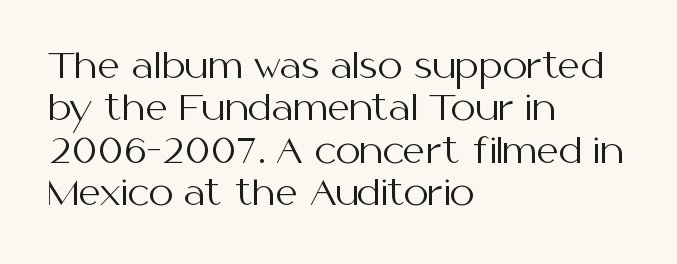
Q: Is the text bold? A: No.
Q: Is the text italic (slanted)? A: No, it is upright.
Q: Is the typeface a serif or a sans-serif typeface? A: Sans-serif.
Q: Is the text underlined? A: No.
Q: How is the paragraph aligned? A: Left-aligned.
Q: Is the spacing between letters normal or unusually wide? A: Normal.
Q: Width (condensed, normal, or wide)? A: Normal.
Q: Stroke contrast? A: Medium.
Q: x-height? A: Medium.
Q: Monospaced? A: No.
